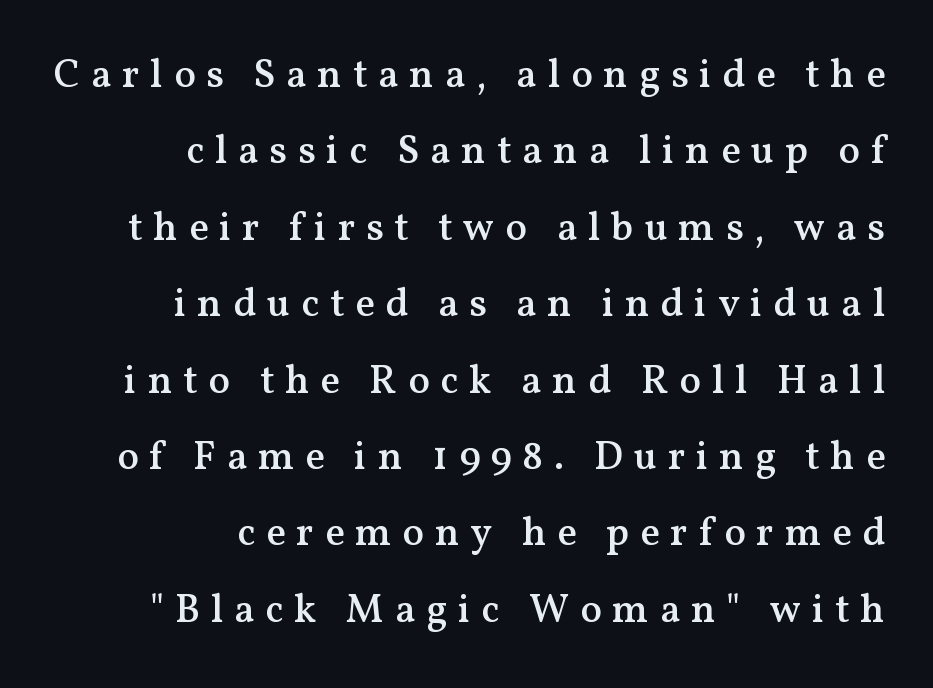
Q: Is the text bold? A: Semi-bold.
Q: Is the text italic (slanted)? A: No, it is upright.
Q: Is the typeface a serif or a sans-serif typeface? A: Serif.
Q: Is the text underlined? A: No.
Q: How is the paragraph aligned? A: Right-aligned.
Q: Is the spacing between letters normal or unusually wide? A: Unusually wide.
Q: Is the spacing between lines tight, normal or loose? A: Loose.
Q: Width (condensed, normal, or wide)? A: Normal.
Q: Stroke contrast? A: Medium.
Q: x-height? A: Medium.
Q: Monospaced? A: No.
